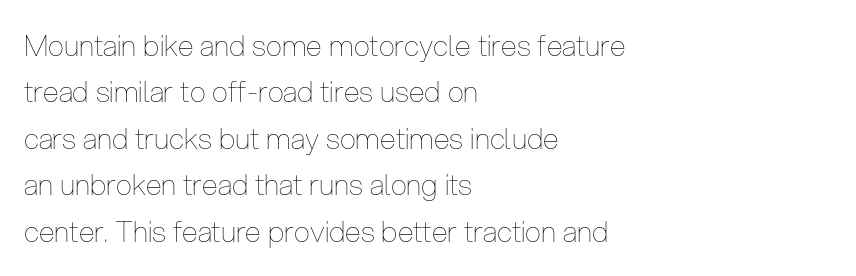
{"italic": "no", "bold": "no", "weight": "thin", "width": "condensed", "stroke_contrast": "low", "x_height": "medium", "monospaced": "no", "underline": "no", "align": "left", "line_spacing": "normal", "line_spacing_ratio": 1.6, "letter_spacing": "normal", "letter_spacing_em": 0.0, "glyph_px": 29}
